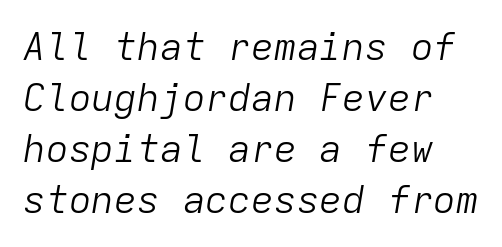
{"italic": "yes", "lean": "right", "slant_degrees": 9, "bold": "no", "weight": "light", "width": "normal", "stroke_contrast": "low", "x_height": "medium", "monospaced": "yes", "underline": "no", "align": "left", "line_spacing": "normal", "line_spacing_ratio": 1.34, "letter_spacing": "normal", "letter_spacing_em": 0.0, "glyph_px": 38}
